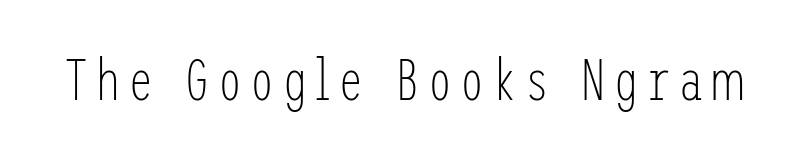
The image shows 58 px light, condensed sans-serif type, upright; set not underlined; low stroke contrast and a medium x-height.
